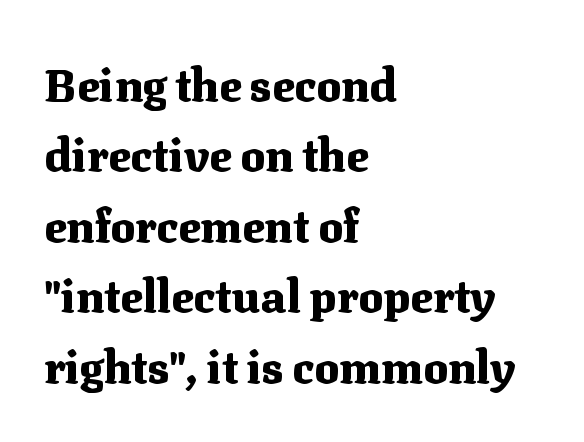
Posture: straight, roman, zero tilt. Does the leading feel generous? No, just average. The type family on display is of the serif kind. Underline: absent. Do the characters align in a grid? No, the font is proportional. The tracking reads as untouched default to a designer's eye.
